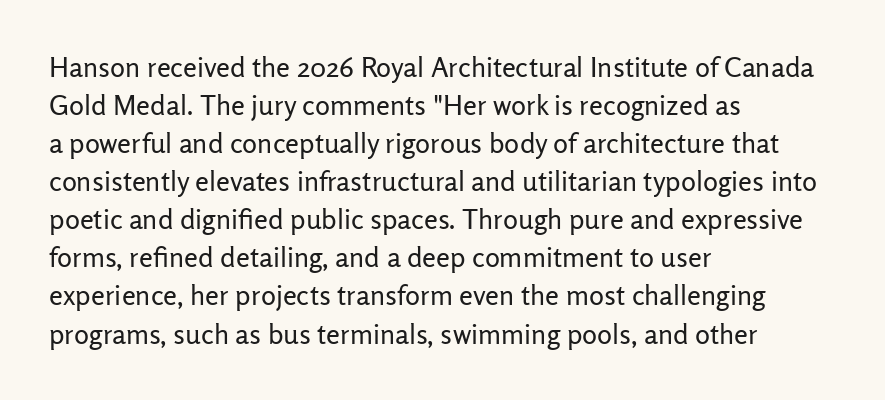
The face used here is rendered with its standard letterfit. Every character sits straight up, as roman type does. Baseline-to-baseline distance is the conventional proportion of letter height. These glyphs show unthickened strokes, regular width or finer. This is sans-serif lettering, the kind often seen on screens and signage. Check the space under the baseline: it is left empty.
